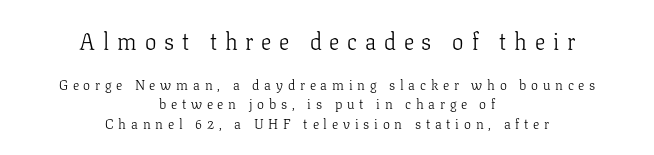
Q: Is the text bold? A: No.
Q: Is the text italic (slanted)? A: No, it is upright.
Q: Is the text underlined? A: No.
Q: How is the paragraph aligned? A: Centered.
Q: Is the spacing between letters normal or unusually wide? A: Unusually wide.
Q: Is the spacing between lines tight, normal or loose? A: Normal.
Q: Which block of text is set in a larger size, the first (top) or the second (bottom)? A: The first (top) one.
